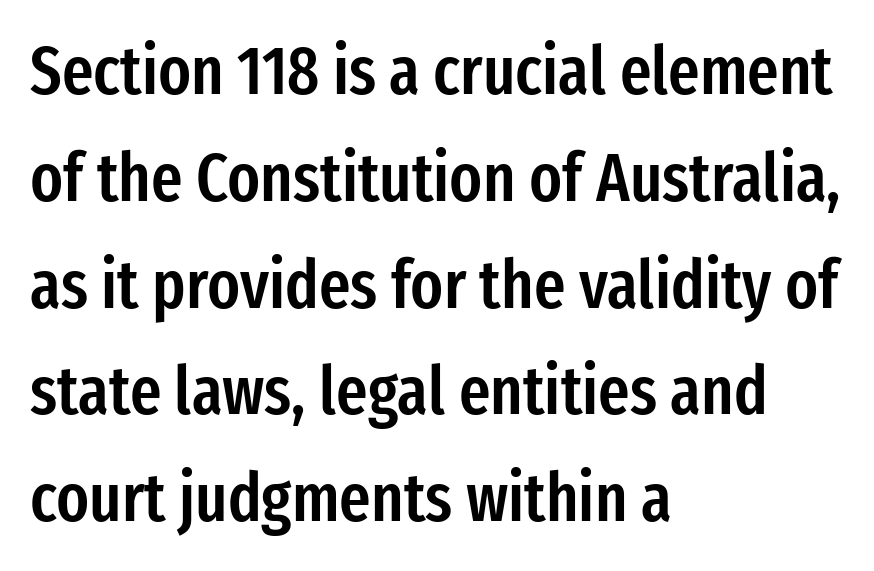
Decoration check: the copy has no underline. Does extra space separate the letters? No, they use regular spacing. I'd describe the lettering as semibold — firm but not a full bold. The paragraph has a hard left edge and a soft right edge. You could not count columns in this text — the font is proportionally spaced.
